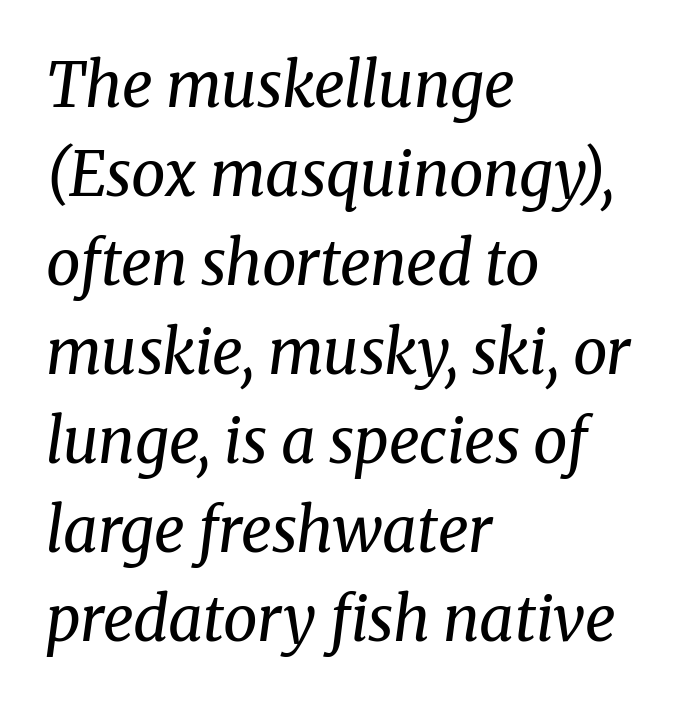
{"serif": "yes", "italic": "yes", "lean": "right", "slant_degrees": 8, "bold": "no", "weight": "regular", "width": "normal", "stroke_contrast": "medium", "x_height": "medium", "monospaced": "no", "underline": "no", "align": "left", "line_spacing": "normal", "line_spacing_ratio": 1.46, "letter_spacing": "normal", "letter_spacing_em": 0.0, "glyph_px": 61}
